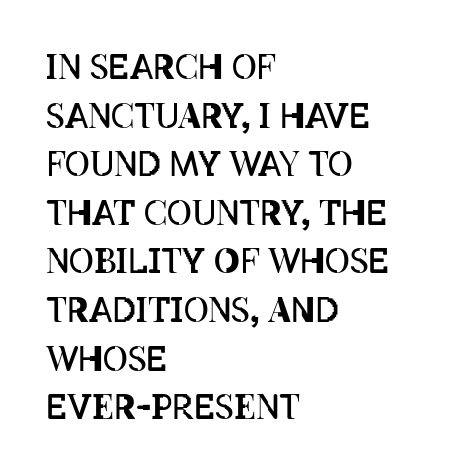
Q: Is the text bold? A: No.
Q: Is the text italic (slanted)? A: No, it is upright.
Q: Is the text underlined? A: No.
Q: How is the paragraph aligned? A: Left-aligned.
Q: Is the spacing between letters normal or unusually wide? A: Normal.
Q: Is the spacing between lines tight, normal or loose? A: Normal.
Q: Width (condensed, normal, or wide)? A: Condensed.
Q: Stroke contrast? A: Low.
Q: x-height? A: Large.
Q: Monospaced? A: No.
